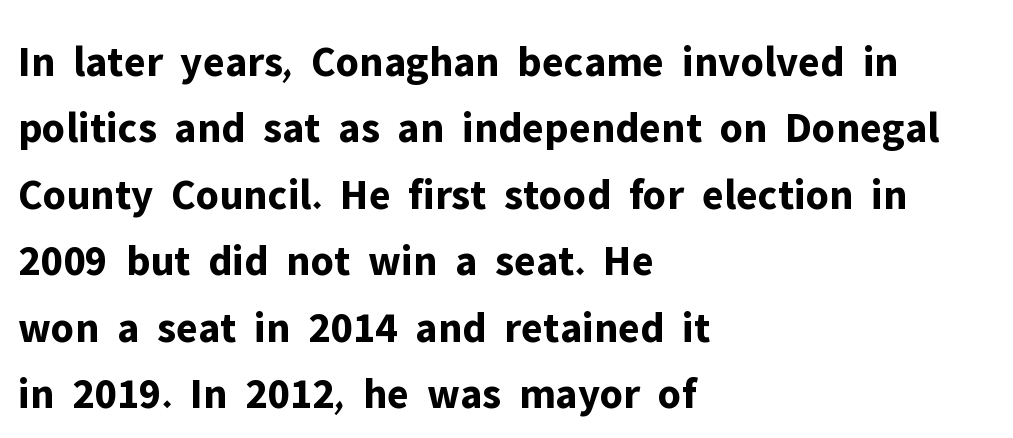
Unlike a traditional serif, this face leaves its strokes unadorned. The line-height multiplier appears to be the usual default. Every letter is thick-stroked: bold, no question. The axis of the letterforms is exactly vertical. The rendering anchors every line to the left-hand side. Characters follow at the spacing the type designer built in.
